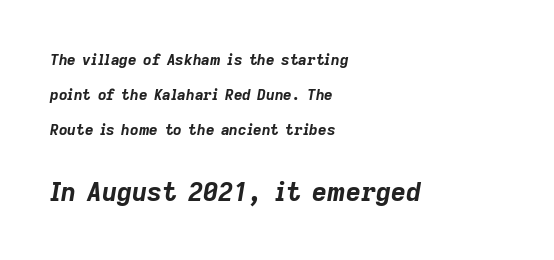
Q: Is the text bold? A: Yes.
Q: Is the text italic (slanted)? A: Yes, it leans right by about 9 degrees.
Q: Is the text underlined? A: No.
Q: How is the paragraph aligned? A: Left-aligned.
Q: Is the spacing between letters normal or unusually wide? A: Normal.
Q: Is the spacing between lines tight, normal or loose? A: Loose.
Q: Which block of text is set in a larger size, the first (top) or the second (bottom)? A: The second (bottom) one.
